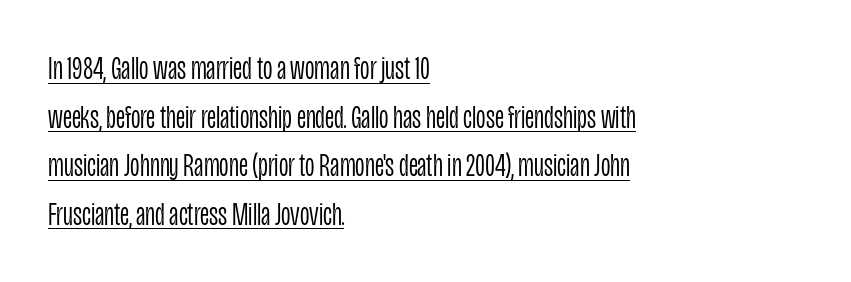
{"serif": "no", "italic": "no", "bold": "no", "weight": "light", "width": "condensed", "stroke_contrast": "low", "x_height": "large", "monospaced": "no", "underline": "yes", "align": "left", "line_spacing": "normal", "line_spacing_ratio": 1.47, "letter_spacing": "normal", "letter_spacing_em": 0.0, "glyph_px": 33}
